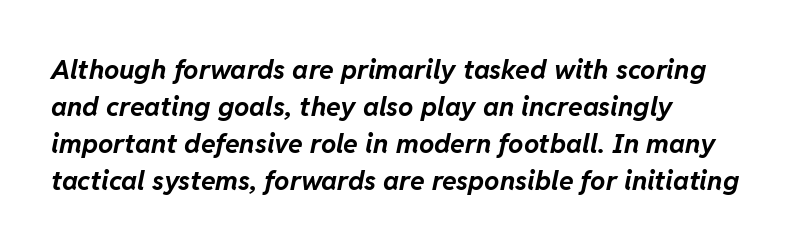
{"italic": "yes", "lean": "right", "slant_degrees": 11, "bold": "yes", "underline": "no", "align": "left", "line_spacing": "normal", "line_spacing_ratio": 1.37, "letter_spacing": "normal", "letter_spacing_em": 0.0, "glyph_px": 27}
